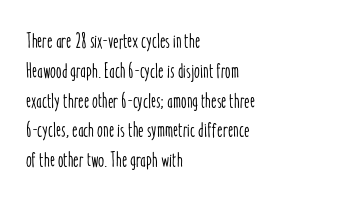
The image shows 21 px text type, upright; set left-aligned, normal line spacing (1.42x), normal letter spacing, not underlined.
